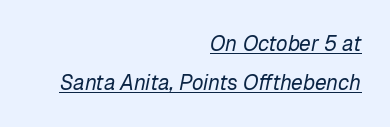
The image shows 21 px text type, italic (leaning right); set right-aligned, line spacing 1.87x, normal letter spacing, underlined.
